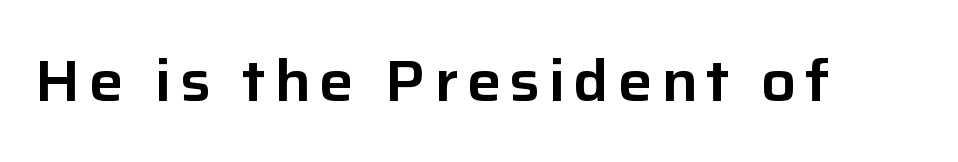
Q: Is the text italic (slanted)? A: No, it is upright.
Q: Is the typeface a serif or a sans-serif typeface? A: Sans-serif.
Q: Is the text underlined? A: No.
Q: Width (condensed, normal, or wide)? A: Normal.
Q: Stroke contrast? A: Low.
Q: x-height? A: Medium.
Q: Monospaced? A: No.
